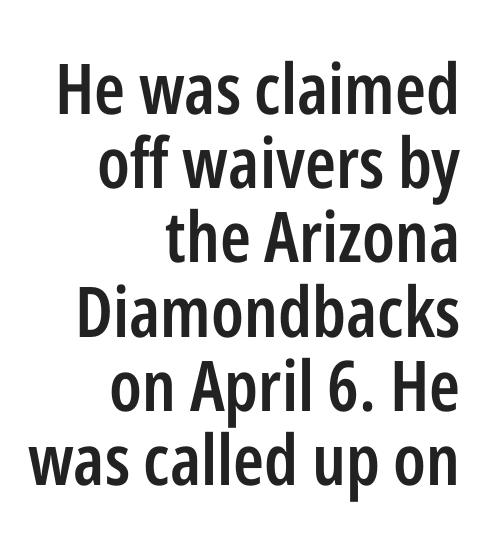
The line texture is even and compact thanks to regular tracking. Typographically, this falls in the sans-serif category. You could barely slide anything between these rows. Its strokes are somewhat broadened, the hallmark of semibold type.
